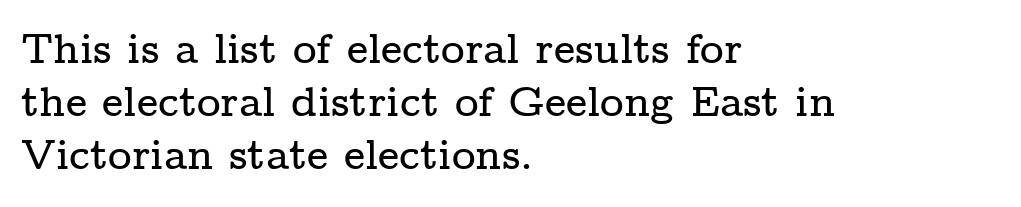
Q: Is the text italic (slanted)? A: No, it is upright.
Q: Is the typeface a serif or a sans-serif typeface? A: Serif.
Q: Is the text underlined? A: No.
Q: How is the paragraph aligned? A: Left-aligned.
Q: Is the spacing between letters normal or unusually wide? A: Normal.
Q: Is the spacing between lines tight, normal or loose? A: Normal.
Q: Width (condensed, normal, or wide)? A: Wide.
Q: Stroke contrast? A: Low.
Q: x-height? A: Medium.
Q: Monospaced? A: No.
